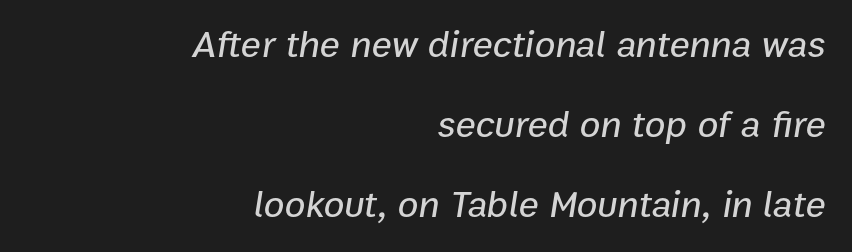
The image shows 38 px text type, italic (leaning right); set right-aligned, loose line spacing (2.11x), normal letter spacing, not underlined; low stroke contrast and a medium x-height.
